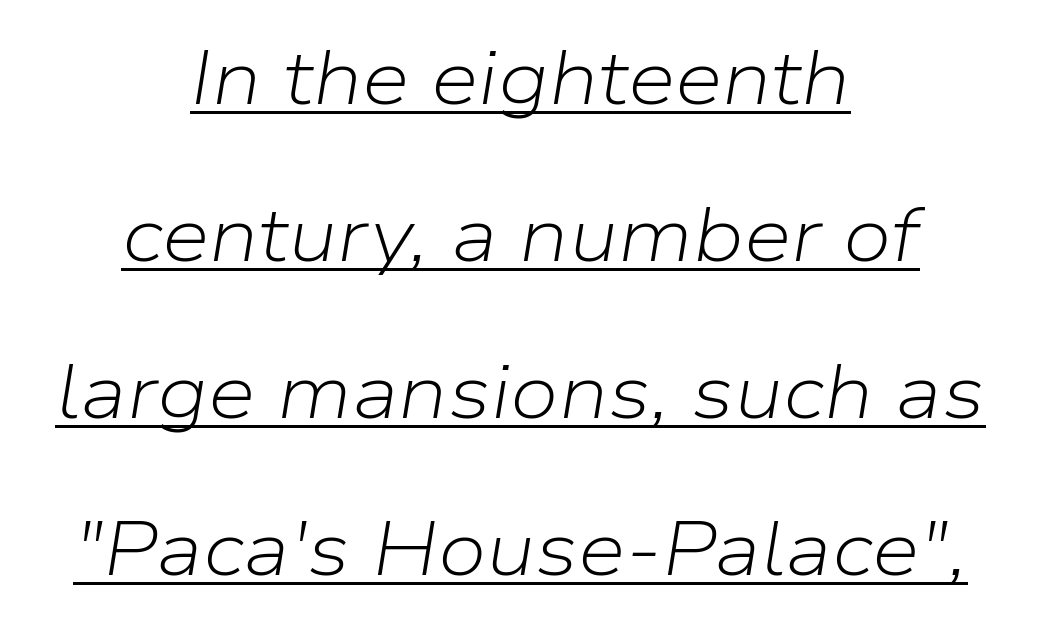
Is the type slanted? Yes — the strokes lean at a clear angle. The compositor balanced each line on the midline. In terms of letterspacing, this is plain default setting. You could not count columns in this text — the font is proportionally spaced.
